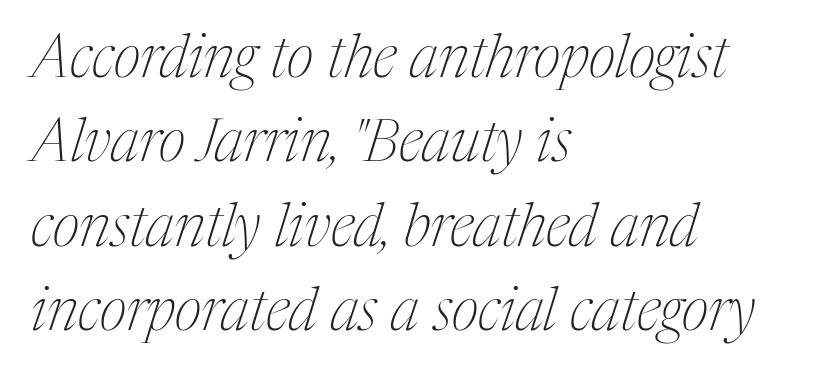
Looks like regular typesetting: each glyph gets only the width it needs. The tracking reads as untouched default to a designer's eye. The strip under each line holds only bare page. Regarding leading, the lines here are spaced in the standard way.
